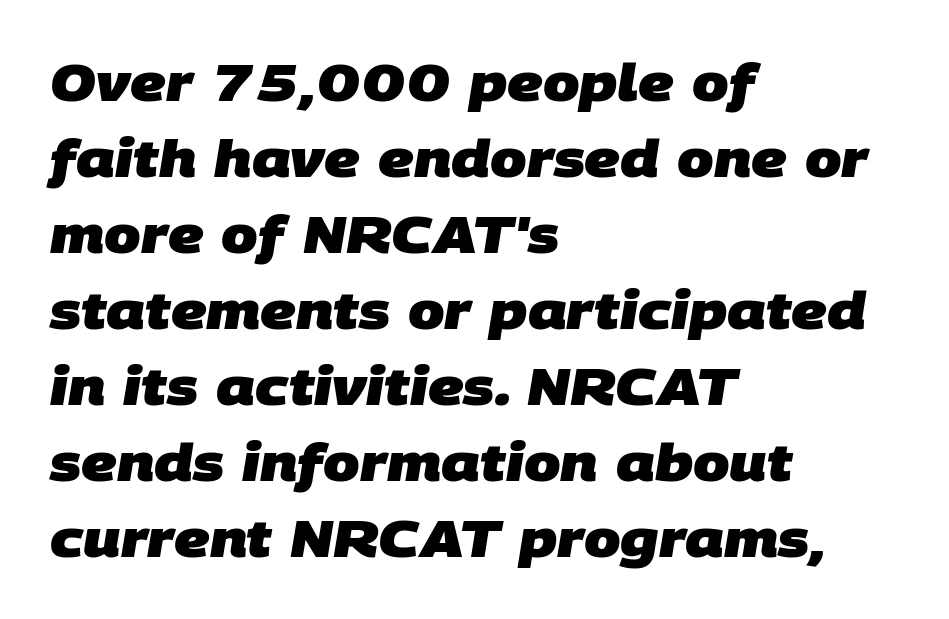
What's the leading like? Ordinary, nothing unusual. Each line starts at the same left margin while the right side varies. Lines of text with bare space underneath. Regarding serifs, this sample does without them. The sample has been set heavy, in full bold. Note the varied advance widths — an 'i' is clearly narrower than an 'm'.
